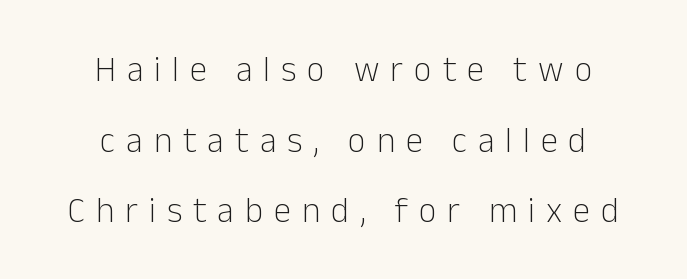
The image shows 35 px light sans-serif type, upright; set centered, loose line spacing (2.02x), unusually wide letter spacing (+0.31 em), not underlined; low stroke contrast and a medium x-height.
